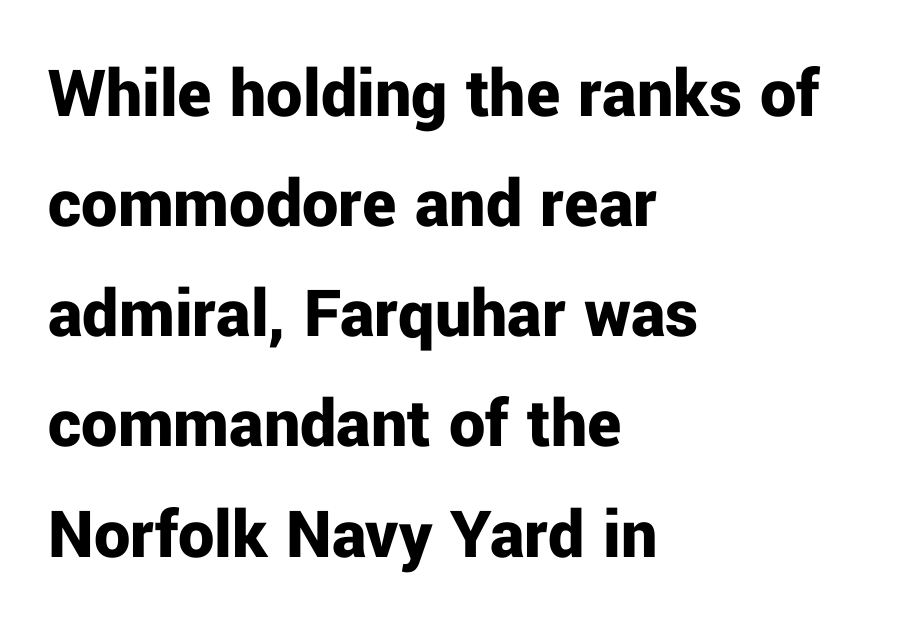
Q: Is the text bold? A: Yes.
Q: Is the text italic (slanted)? A: No, it is upright.
Q: Is the typeface a serif or a sans-serif typeface? A: Sans-serif.
Q: Is the text underlined? A: No.
Q: How is the paragraph aligned? A: Left-aligned.
Q: Is the spacing between letters normal or unusually wide? A: Normal.
Q: Is the spacing between lines tight, normal or loose? A: Normal.
Q: Width (condensed, normal, or wide)? A: Normal.
Q: Stroke contrast? A: Low.
Q: x-height? A: Medium.
Q: Monospaced? A: No.
